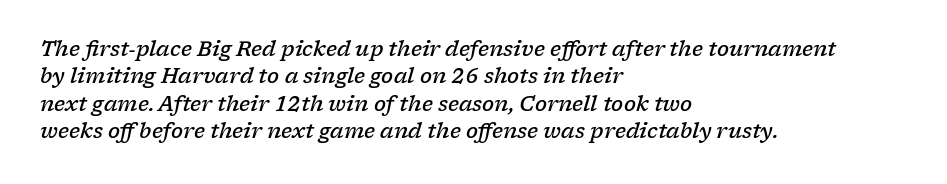
{"italic": "yes", "lean": "right", "slant_degrees": 17, "bold": "semi", "underline": "no", "align": "left", "line_spacing": "normal", "line_spacing_ratio": 1.37, "letter_spacing": "normal", "letter_spacing_em": 0.0, "glyph_px": 20}
